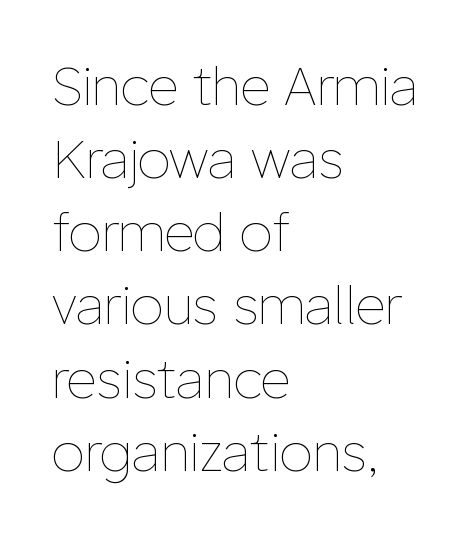
Q: Is the text bold? A: No.
Q: Is the text italic (slanted)? A: No, it is upright.
Q: Is the text underlined? A: No.
Q: How is the paragraph aligned? A: Left-aligned.
Q: Is the spacing between letters normal or unusually wide? A: Normal.
Q: Is the spacing between lines tight, normal or loose? A: Normal.
Q: Width (condensed, normal, or wide)? A: Normal.
Q: Stroke contrast? A: Low.
Q: x-height? A: Medium.
Q: Monospaced? A: No.
